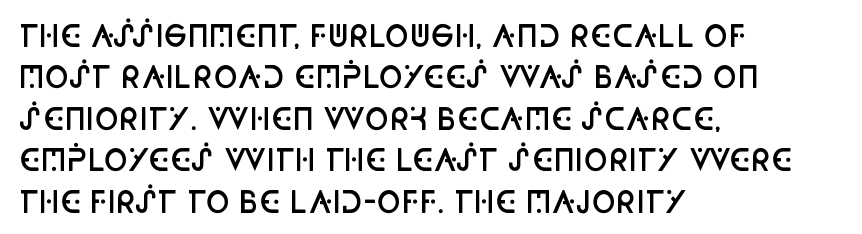
The image shows 29 px semibold, condensed sans-serif type, upright; set left-aligned, normal line spacing (1.43x), normal letter spacing, not underlined; low stroke contrast and a large x-height.
